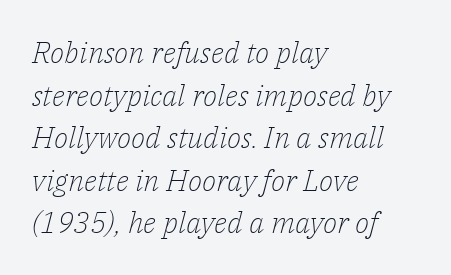
Quick note: italic. The rag falls on the right side of this text block. Weight: regular or lighter. The designer left line spacing at the default. Each letter's strokes conclude with small projecting serifs.
